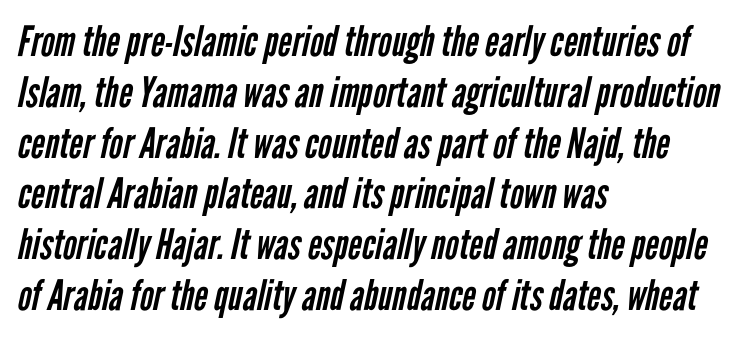
The image shows 42 px regular-weight, condensed sans-serif type; set left-aligned, line spacing 1.21x, normal letter spacing, not underlined; low stroke contrast and a medium x-height.
